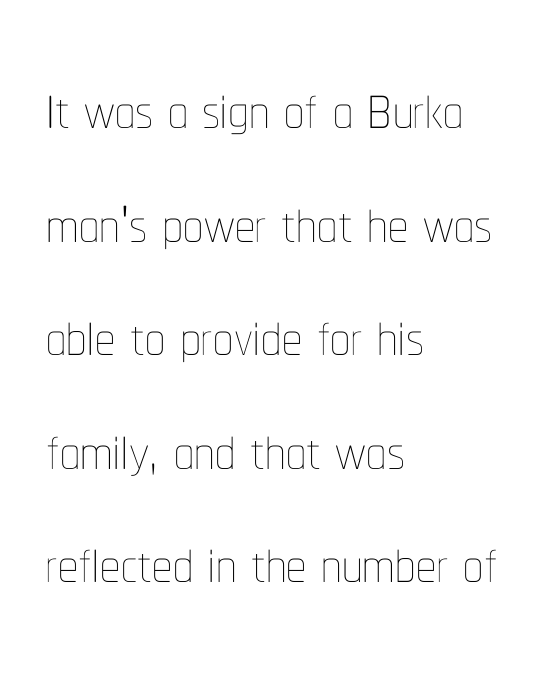
Any mark beneath the type? The region is blank. The typeface has the unassuming heft of standard copy or less. Baseline-to-baseline distance is the conventional proportion of letter height. A student would call this left alignment; a typographer would say flush left, rag right. Italic? Not at all — the glyphs are vertical. Spacing between characters is what you'd get straight out of the box.
